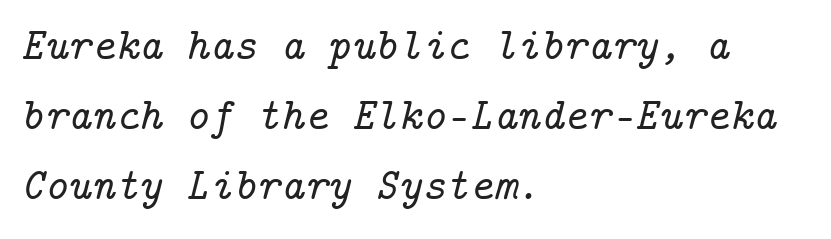
The text block is weighted toward the left margin, trailing off unevenly rightward. The strip under each line holds only bare page. Yep, that's italic — everything's leaning. Interline gaps are of average width in this sample. The typeface chosen for these lines features serifs.
